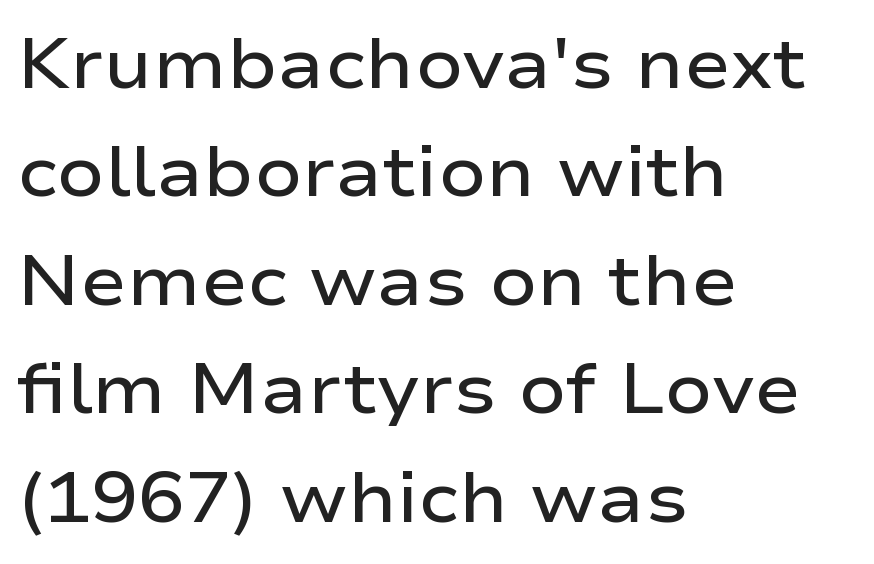
Q: Is the text bold? A: Semi-bold.
Q: Is the text italic (slanted)? A: No, it is upright.
Q: Is the typeface a serif or a sans-serif typeface? A: Sans-serif.
Q: Is the text underlined? A: No.
Q: How is the paragraph aligned? A: Left-aligned.
Q: Is the spacing between letters normal or unusually wide? A: Normal.
Q: Is the spacing between lines tight, normal or loose? A: Normal.
Q: Width (condensed, normal, or wide)? A: Wide.
Q: Stroke contrast? A: Low.
Q: x-height? A: Medium.
Q: Monospaced? A: No.
